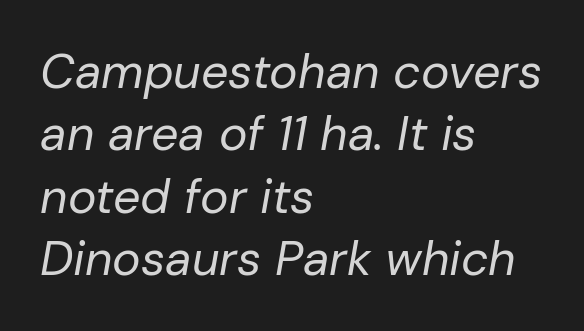
The rows are spaced the way most documents space them. Just letters on the line, the space beneath them empty. When letters slant like this, we call the style italic. These lines are rendered in a variable-pitch font. Tracking value appears to be zero — textbook default spacing.
